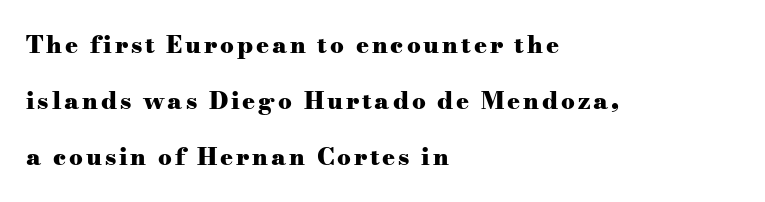
What weight is shown? A full bold with thick strokes. Vertical spacing — loose. Short and long lines alike share a common starting point at left. Check under the words: just untouched page. You can tell it's not italic because the verticals are truly vertical.
